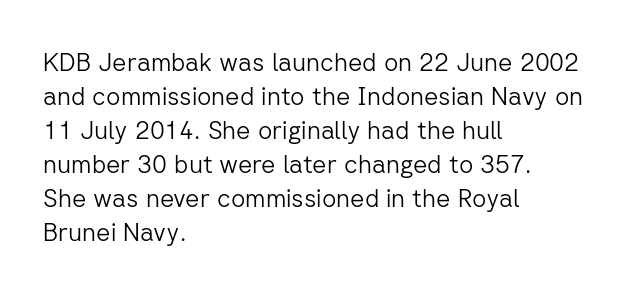
{"italic": "no", "bold": "no", "underline": "no", "align": "left", "line_spacing": "normal", "line_spacing_ratio": 1.36, "letter_spacing": "normal", "letter_spacing_em": 0.0, "glyph_px": 25}
